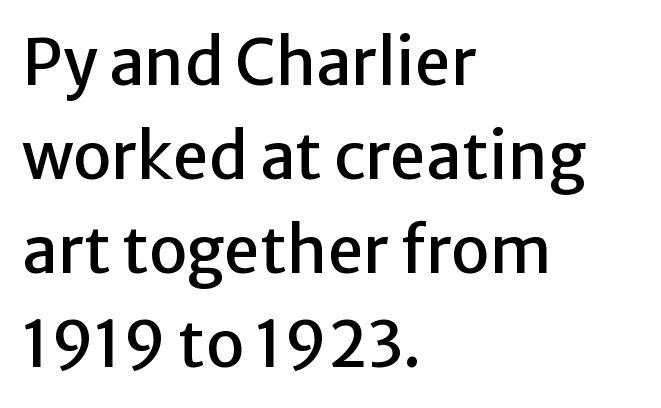
Q: Is the text italic (slanted)? A: No, it is upright.
Q: Is the typeface a serif or a sans-serif typeface? A: Sans-serif.
Q: Is the text underlined? A: No.
Q: How is the paragraph aligned? A: Left-aligned.
Q: Is the spacing between letters normal or unusually wide? A: Normal.
Q: Is the spacing between lines tight, normal or loose? A: Normal.
Q: Width (condensed, normal, or wide)? A: Normal.
Q: Stroke contrast? A: Low.
Q: x-height? A: Medium.
Q: Monospaced? A: No.
